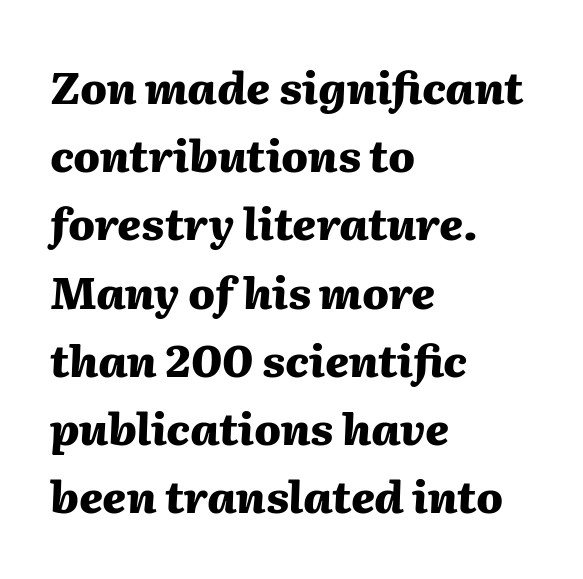
The image shows 44 px heavy type, italic (leaning right); set left-aligned, normal line spacing (1.55x), normal letter spacing, not underlined; medium stroke contrast and a medium x-height.
